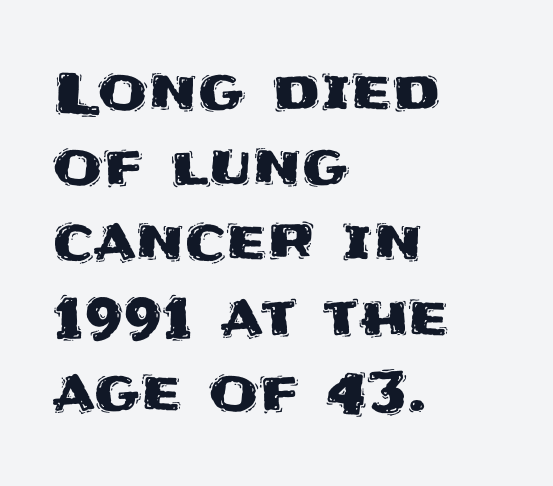
Q: Is the text italic (slanted)? A: No, it is upright.
Q: Is the typeface a serif or a sans-serif typeface? A: Sans-serif.
Q: Is the text underlined? A: No.
Q: How is the paragraph aligned? A: Left-aligned.
Q: Is the spacing between letters normal or unusually wide? A: Normal.
Q: Is the spacing between lines tight, normal or loose? A: Normal.
Q: Width (condensed, normal, or wide)? A: Normal.
Q: Stroke contrast? A: Medium.
Q: x-height? A: Large.
Q: Monospaced? A: No.
